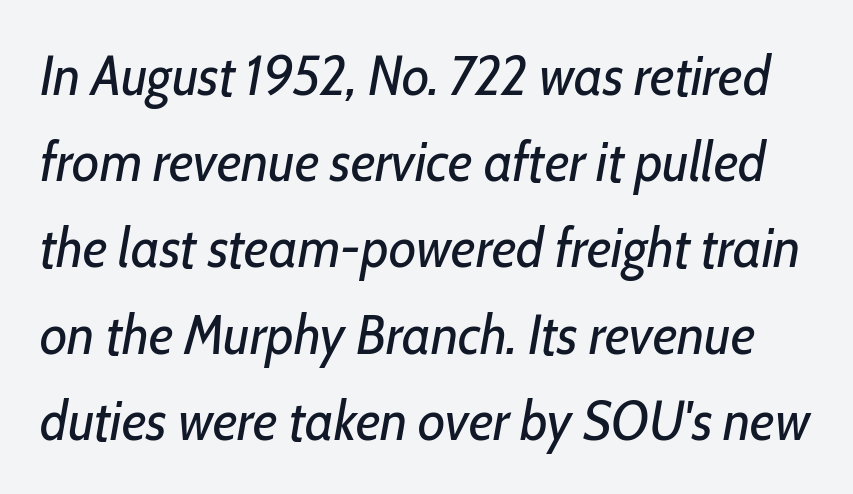
Q: Is the text bold? A: No.
Q: Is the text italic (slanted)? A: Yes, it leans right by about 10 degrees.
Q: Is the text underlined? A: No.
Q: Is the spacing between letters normal or unusually wide? A: Normal.
Q: Is the spacing between lines tight, normal or loose? A: Normal.
Q: Width (condensed, normal, or wide)? A: Condensed.
Q: Stroke contrast? A: Low.
Q: x-height? A: Medium.
Q: Monospaced? A: No.
